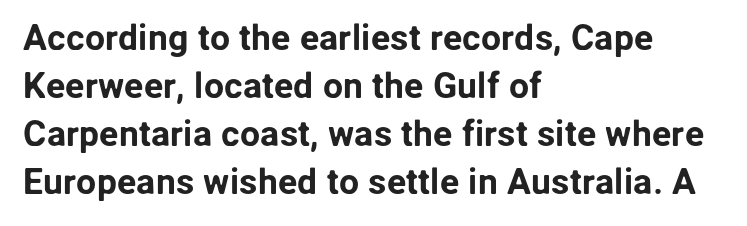
Q: Is the text italic (slanted)? A: No, it is upright.
Q: Is the typeface a serif or a sans-serif typeface? A: Sans-serif.
Q: Is the text underlined? A: No.
Q: How is the paragraph aligned? A: Left-aligned.
Q: Is the spacing between letters normal or unusually wide? A: Normal.
Q: Is the spacing between lines tight, normal or loose? A: Normal.
Q: Width (condensed, normal, or wide)? A: Normal.
Q: Stroke contrast? A: Low.
Q: x-height? A: Medium.
Q: Monospaced? A: No.
